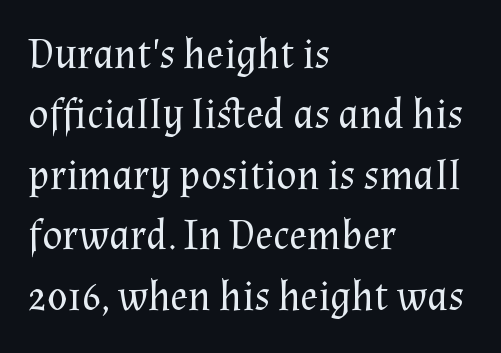
Q: Is the text bold? A: No.
Q: Is the text italic (slanted)? A: No, it is upright.
Q: Is the text underlined? A: No.
Q: How is the paragraph aligned? A: Left-aligned.
Q: Is the spacing between letters normal or unusually wide? A: Normal.
Q: Is the spacing between lines tight, normal or loose? A: Normal.
Q: Width (condensed, normal, or wide)? A: Normal.
Q: Stroke contrast? A: Medium.
Q: x-height? A: Medium.
Q: Monospaced? A: No.
